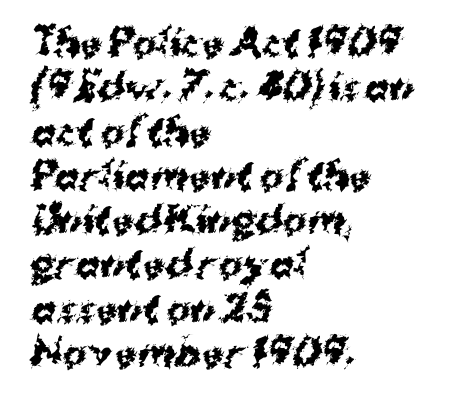
{"serif": "no", "bold": "yes", "weight": "bold", "width": "normal", "stroke_contrast": "medium", "x_height": "medium", "monospaced": "no", "underline": "no", "align": "left", "line_spacing_ratio": 1.23, "letter_spacing": "normal", "letter_spacing_em": 0.0, "glyph_px": 36}
